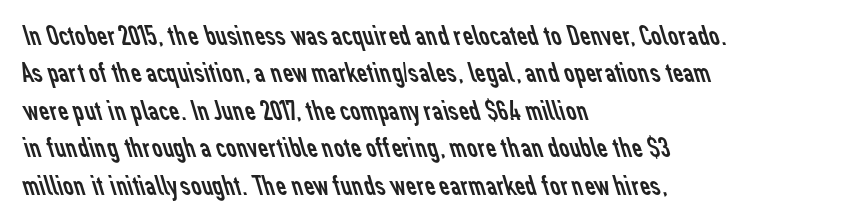
One glance says typical: line gaps are just what's usual. These lines stack with their left ends in a neat column. Is this a sans? Yes — the strokes have no serifs. No extra tracking has been applied to these lines.
